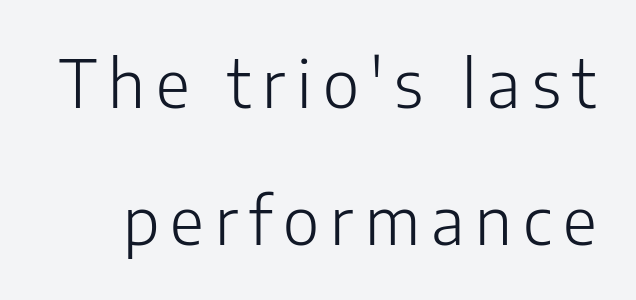
Q: Is the text bold? A: No.
Q: Is the text italic (slanted)? A: No, it is upright.
Q: Is the typeface a serif or a sans-serif typeface? A: Sans-serif.
Q: Is the text underlined? A: No.
Q: Is the spacing between lines tight, normal or loose? A: Loose.
Q: Width (condensed, normal, or wide)? A: Normal.
Q: Stroke contrast? A: Low.
Q: x-height? A: Medium.
Q: Monospaced? A: No.
